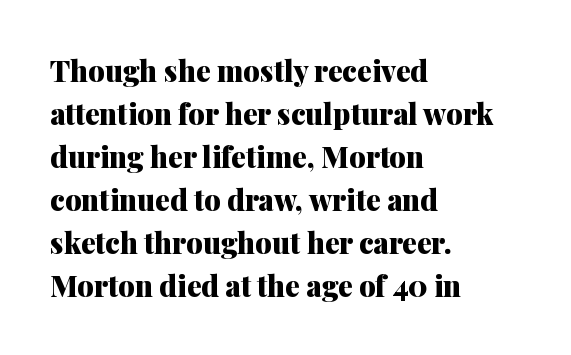
The image shows 29 px heavy serif type, upright; set left-aligned, normal line spacing (1.48x), normal letter spacing, not underlined; medium stroke contrast and a medium x-height.
